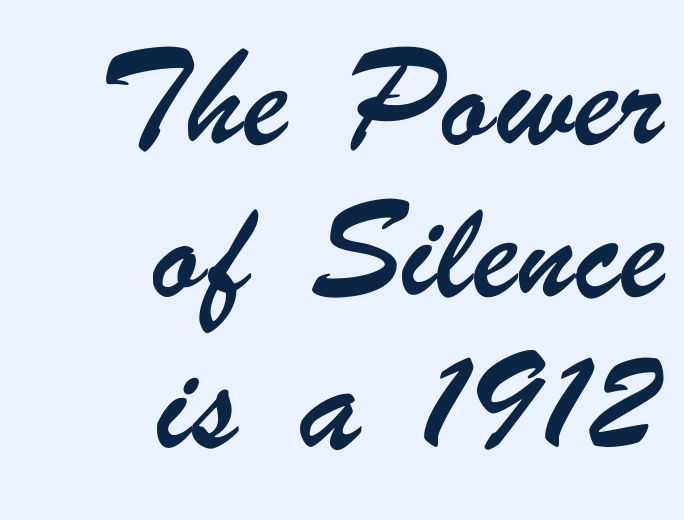
{"serif": "no", "width": "condensed", "stroke_contrast": "low", "x_height": "small", "monospaced": "no", "underline": "no", "align": "right", "line_spacing": "loose", "line_spacing_ratio": 2.5, "letter_spacing": "normal", "letter_spacing_em": 0.0, "glyph_px": 61}
